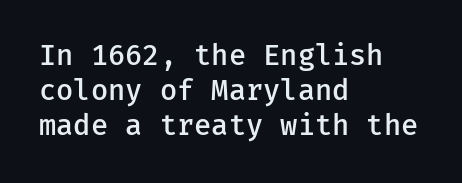
Normally led — the rows are evenly, conventionally spaced. Nothing unusual about the tracking: characters are spaced as the font intends. A student would call this left alignment; a typographer would say flush left, rag right. No word sits above an underline. Stroke terminals: plain, sans-serif. Does the lettering tilt? It doesn't — this is upright.
